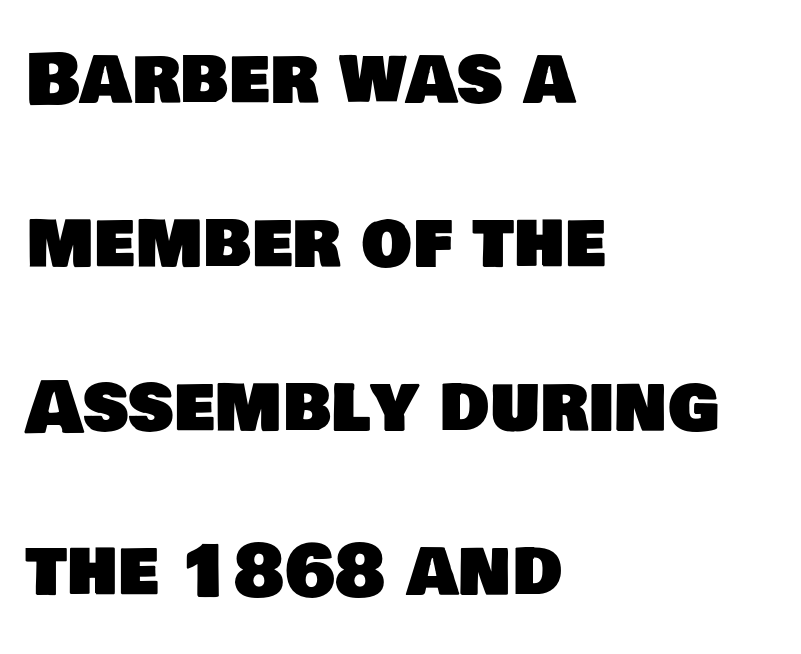
The image shows 71 px sans-serif type; set left-aligned, loose line spacing (2.31x), normal letter spacing, not underlined; low stroke contrast and a large x-height.
